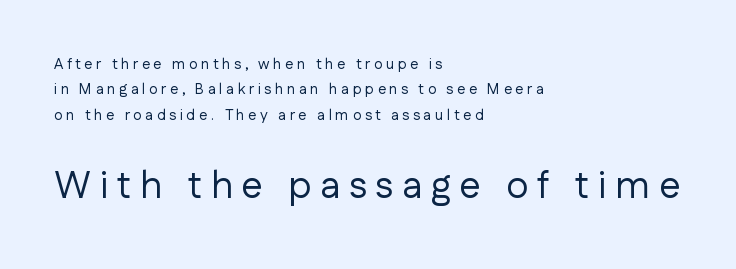
The image shows 38 px regular-weight sans-serif type, upright; set left-aligned, normal line spacing (1.69x), unusually wide letter spacing (+0.23 em), not underlined; the second (bottom) block is 2.53x larger; low stroke contrast and a medium x-height.
